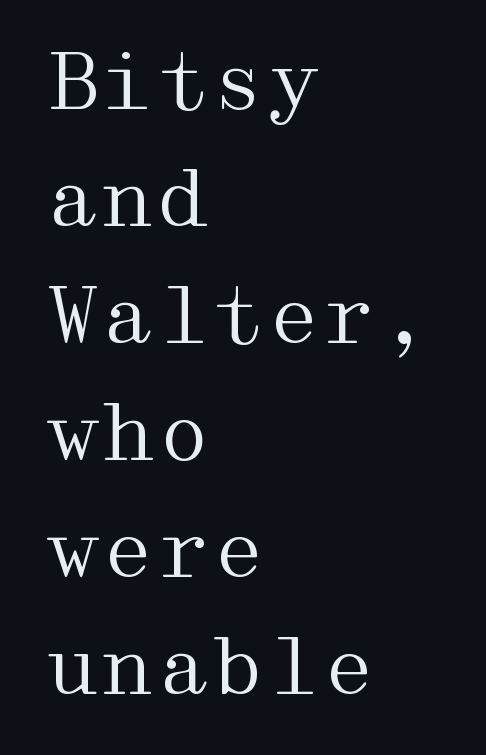
{"serif": "yes", "italic": "no", "bold": "no", "weight": "regular", "width": "wide", "stroke_contrast": "medium", "x_height": "medium", "underline": "no", "align": "left", "line_spacing": "normal", "line_spacing_ratio": 1.48, "letter_spacing": "normal", "letter_spacing_em": 0.0, "glyph_px": 79}
